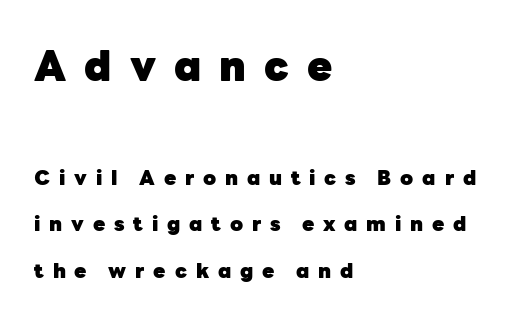
Quick note: underline off. The passage shown stacks its lines with a broad gap. Honestly, the letter spacing is so wide it's the main thing you notice. This is the regular roman posture of the typeface.
